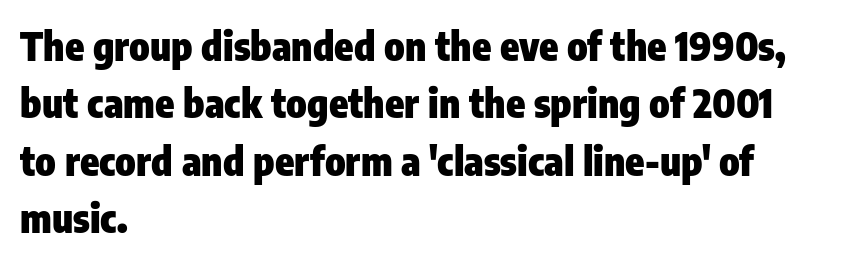
{"serif": "no", "italic": "no", "bold": "yes", "weight": "heavy", "width": "condensed", "stroke_contrast": "low", "x_height": "medium", "monospaced": "no", "underline": "no", "align": "left", "line_spacing": "normal", "line_spacing_ratio": 1.47, "letter_spacing": "normal", "letter_spacing_em": 0.0, "glyph_px": 39}
